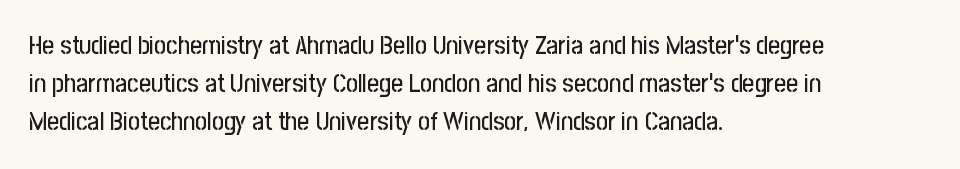
{"italic": "no", "underline": "no", "align": "left", "line_spacing": "normal", "line_spacing_ratio": 1.47, "letter_spacing": "normal", "letter_spacing_em": 0.0, "glyph_px": 26}
